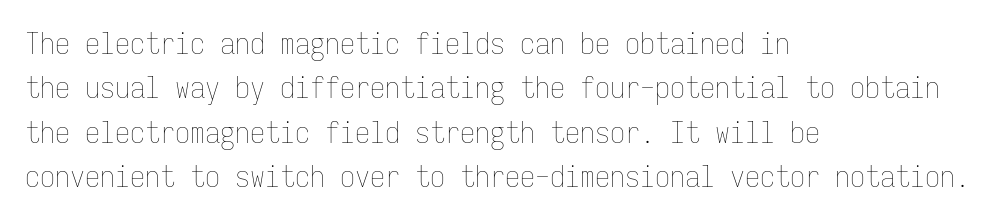
The image shows 30 px thin, condensed type, upright, monospaced; set left-aligned, normal line spacing (1.48x), normal letter spacing, not underlined; low stroke contrast and a medium x-height.
